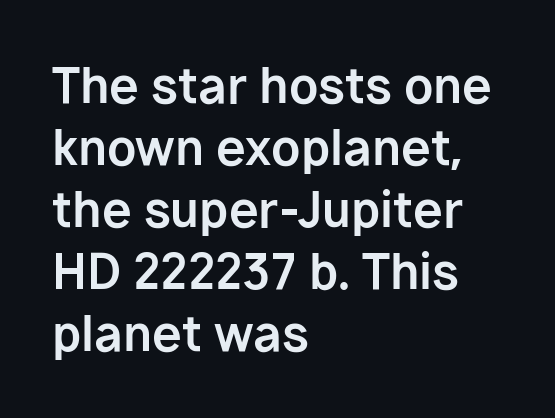
The image shows 48 px bold sans-serif type, upright; set left-aligned, normal line spacing (1.29x), normal letter spacing, not underlined; low stroke contrast and a medium x-height.
